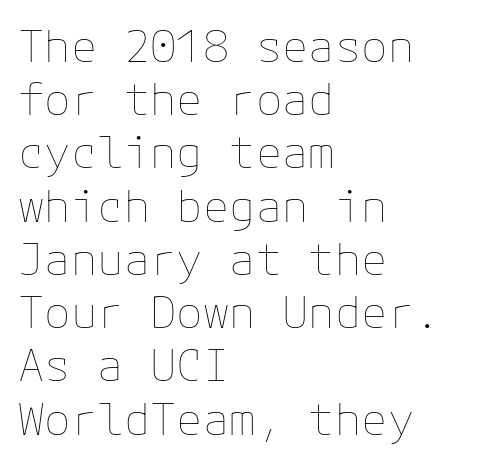
Q: Is the text bold? A: No.
Q: Is the text italic (slanted)? A: No, it is upright.
Q: Is the text underlined? A: No.
Q: How is the paragraph aligned? A: Left-aligned.
Q: Is the spacing between letters normal or unusually wide? A: Normal.
Q: Width (condensed, normal, or wide)? A: Normal.
Q: Stroke contrast? A: Low.
Q: x-height? A: Medium.
